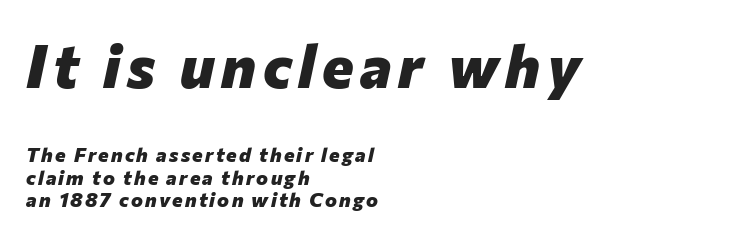
{"italic": "yes", "lean": "right", "slant_degrees": 12, "bold": "yes", "weight": "heavy", "width": "normal", "stroke_contrast": "low", "x_height": "medium", "monospaced": "no", "underline": "no", "align": "left", "line_spacing": "tight", "line_spacing_ratio": 1.12, "larger_block": "first", "size_ratio": 3.0, "glyph_px": 60}
